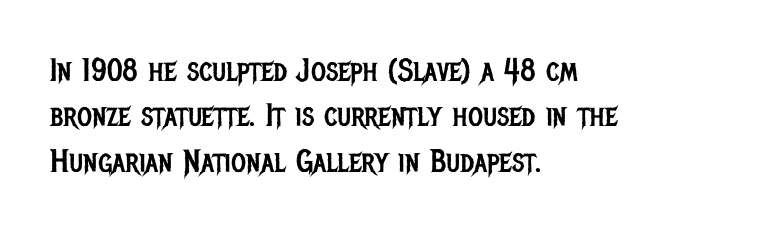
{"serif": "no", "italic": "no", "bold": "no", "weight": "regular", "width": "condensed", "stroke_contrast": "low", "x_height": "large", "monospaced": "no", "underline": "no", "align": "left", "line_spacing": "normal", "line_spacing_ratio": 1.42, "letter_spacing": "normal", "letter_spacing_em": 0.0, "glyph_px": 32}
